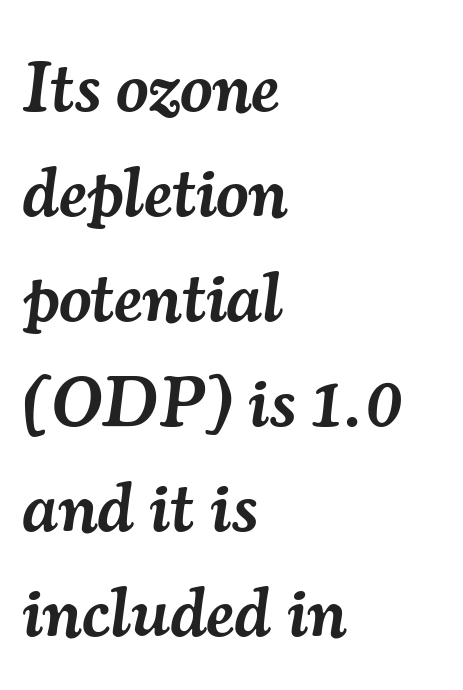
The image shows 71 px semibold serif type, italic (leaning right); set left-aligned, normal line spacing (1.48x), normal letter spacing, not underlined; medium stroke contrast and a small x-height.
